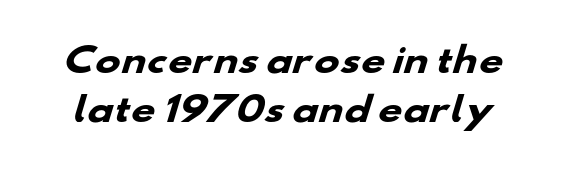
The image shows 34 px heavy, wide sans-serif type; set normal line spacing (1.44x), normal letter spacing, not underlined; low stroke contrast and a small x-height.
